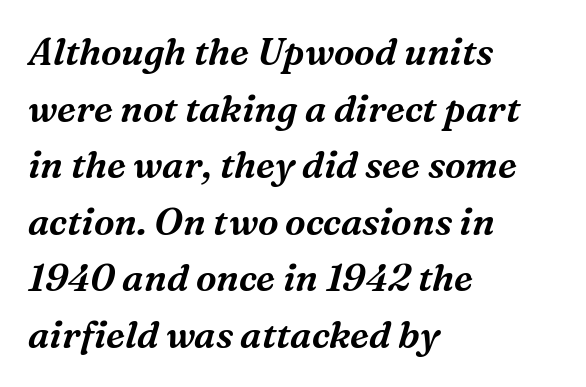
The image shows 37 px serif type, italic (leaning right); set left-aligned, normal line spacing (1.53x), normal letter spacing, not underlined; medium stroke contrast and a medium x-height.
